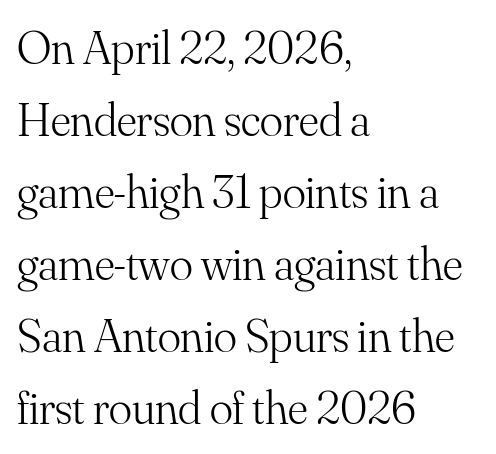
Q: Is the text bold? A: No.
Q: Is the text italic (slanted)? A: No, it is upright.
Q: Is the typeface a serif or a sans-serif typeface? A: Serif.
Q: Is the text underlined? A: No.
Q: How is the paragraph aligned? A: Left-aligned.
Q: Is the spacing between letters normal or unusually wide? A: Normal.
Q: Is the spacing between lines tight, normal or loose? A: Normal.
Q: Width (condensed, normal, or wide)? A: Normal.
Q: Stroke contrast? A: Medium.
Q: x-height? A: Small.
Q: Monospaced? A: No.
